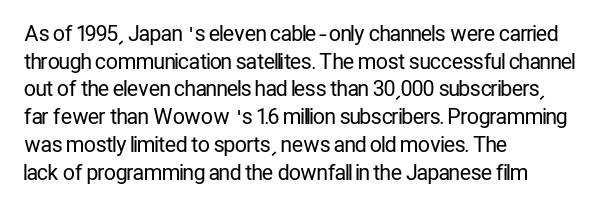
The image shows 21 px text type, upright; set left-aligned, normal line spacing (1.32x), normal letter spacing, not underlined.
